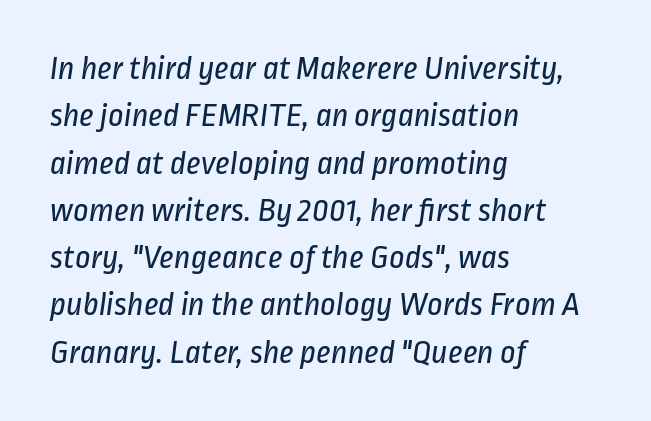
Note: no serifs on the glyphs. Every row of glyphs begins at an identical x-position on the left. Unbolded letterforms with no extra heft. Here the designer chose a conventional face with non-uniform glyph widths. Here the glyphs are tracked normally, forming tight word shapes.
